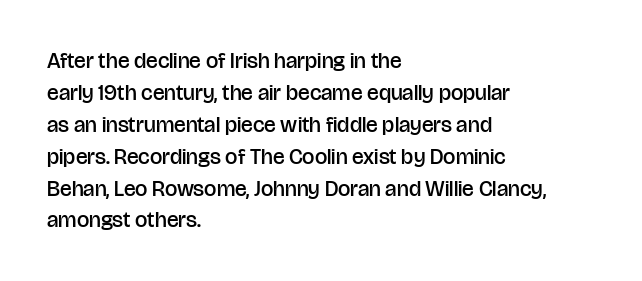
{"italic": "no", "bold": "semi", "underline": "no", "align": "left", "line_spacing": "normal", "line_spacing_ratio": 1.45, "letter_spacing": "normal", "letter_spacing_em": 0.0, "glyph_px": 22}
